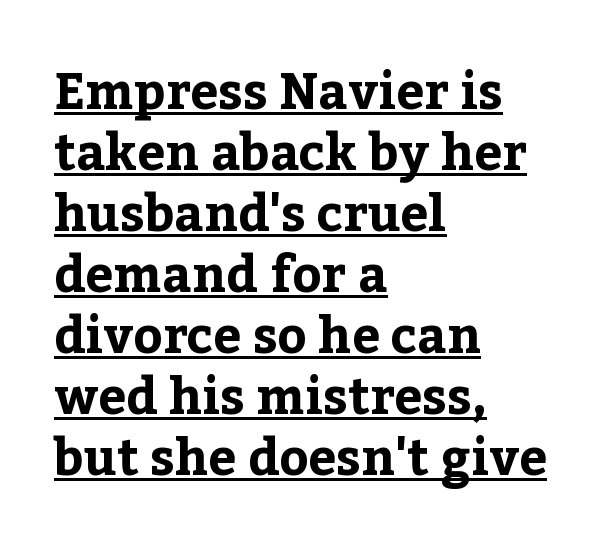
The letters advance in unequal steps, a hallmark of proportional type. Every word sits above its own underline. Little horizontal feet cap the strokes, marking this as serif type. Every row of glyphs begins at an identical x-position on the left.
